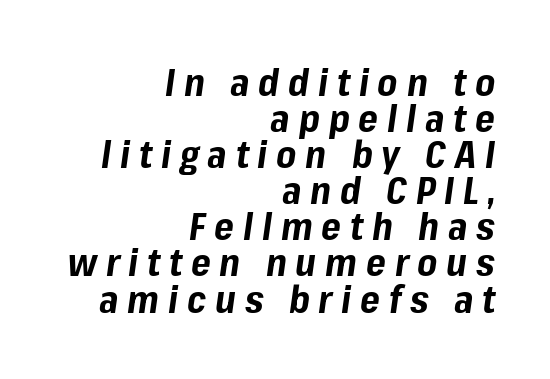
{"italic": "yes", "lean": "right", "slant_degrees": 8, "bold": "yes", "weight": "bold", "width": "normal", "stroke_contrast": "low", "x_height": "medium", "monospaced": "no", "underline": "no", "align": "right", "line_spacing": "tight", "line_spacing_ratio": 0.95, "letter_spacing": "wide", "letter_spacing_em": 0.23, "glyph_px": 38}
